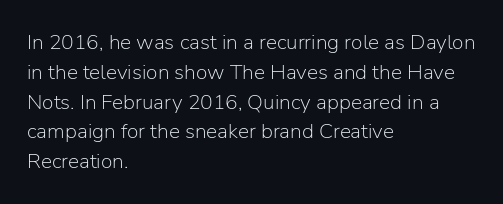
Quick note: interline space is typical. Nothing unusual about the tracking: characters are spaced as the font intends. Unmarked baselines from the first word to the last. No italicization has been applied; the sample stays upright.
